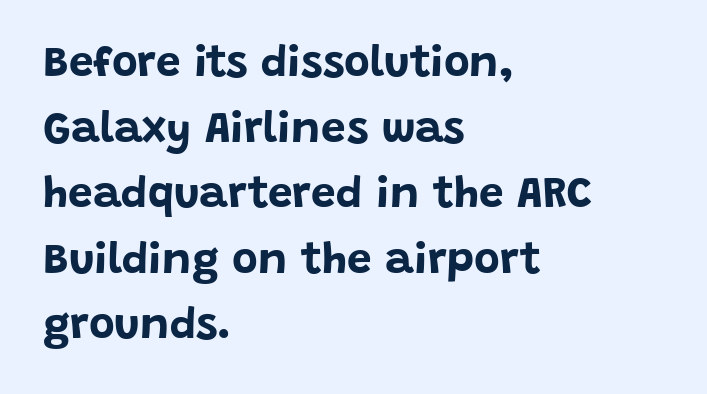
{"serif": "no", "italic": "no", "bold": "yes", "weight": "bold", "width": "normal", "stroke_contrast": "low", "x_height": "large", "monospaced": "no", "underline": "no", "align": "left", "line_spacing": "normal", "line_spacing_ratio": 1.49, "letter_spacing": "normal", "letter_spacing_em": 0.0, "glyph_px": 44}
